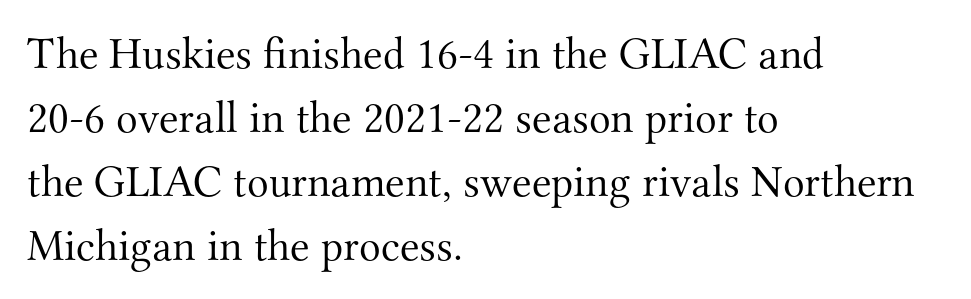
The image shows 45 px light serif type, upright; set left-aligned, normal line spacing (1.42x), normal letter spacing, not underlined; medium stroke contrast and a small x-height.
